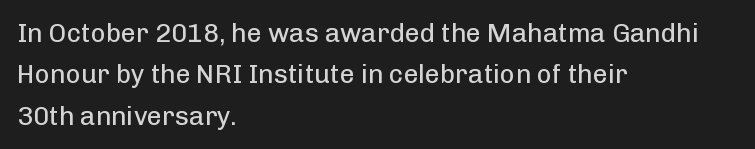
{"italic": "no", "bold": "no", "underline": "no", "align": "left", "line_spacing": "normal", "line_spacing_ratio": 1.59, "letter_spacing": "normal", "letter_spacing_em": 0.0, "glyph_px": 26}
